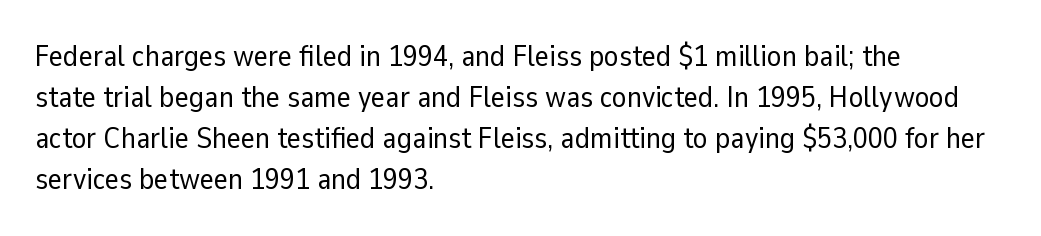
{"serif": "no", "italic": "no", "bold": "no", "weight": "regular", "width": "normal", "stroke_contrast": "low", "x_height": "medium", "monospaced": "no", "underline": "no", "align": "left", "line_spacing": "normal", "line_spacing_ratio": 1.37, "letter_spacing": "normal", "letter_spacing_em": 0.0, "glyph_px": 30}
